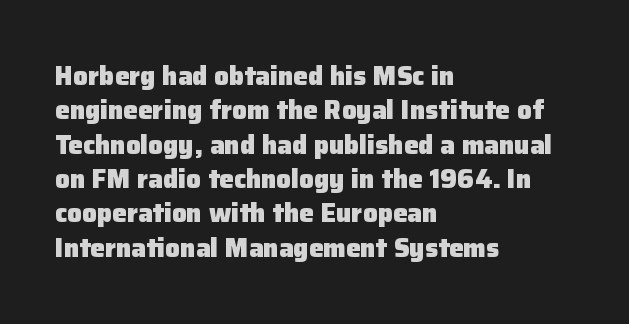
Q: Is the text bold? A: Yes.
Q: Is the text italic (slanted)? A: No, it is upright.
Q: Is the text underlined? A: No.
Q: How is the paragraph aligned? A: Left-aligned.
Q: Is the spacing between letters normal or unusually wide? A: Normal.
Q: Is the spacing between lines tight, normal or loose? A: Normal.
